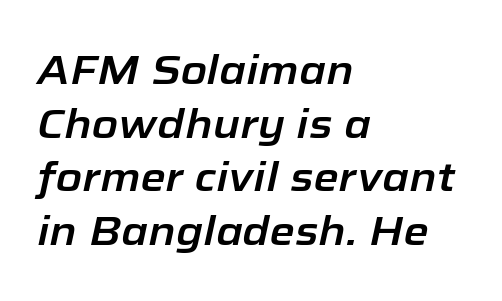
Q: Is the text italic (slanted)? A: Yes, it leans right by about 12 degrees.
Q: Is the text underlined? A: No.
Q: How is the paragraph aligned? A: Left-aligned.
Q: Is the spacing between letters normal or unusually wide? A: Normal.
Q: Is the spacing between lines tight, normal or loose? A: Normal.
Q: Width (condensed, normal, or wide)? A: Normal.
Q: Stroke contrast? A: Low.
Q: x-height? A: Medium.
Q: Monospaced? A: No.
